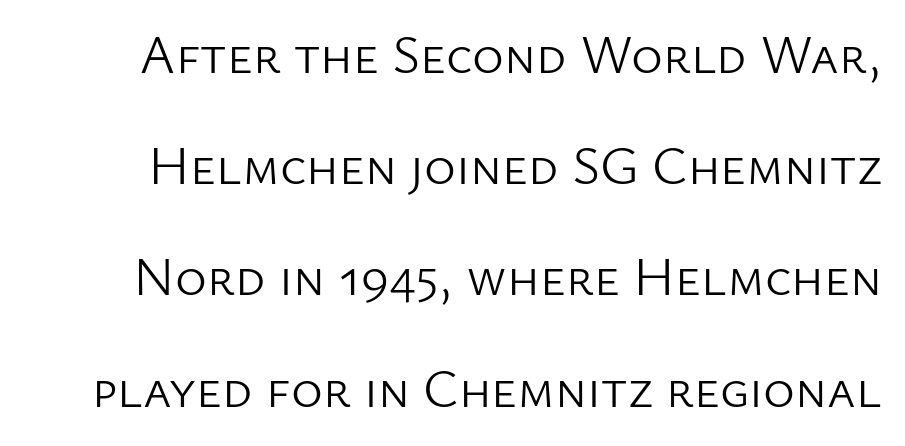
The image shows 54 px light sans-serif type, upright; set loose line spacing (2.06x), normal letter spacing, not underlined; low stroke contrast and a medium x-height.
